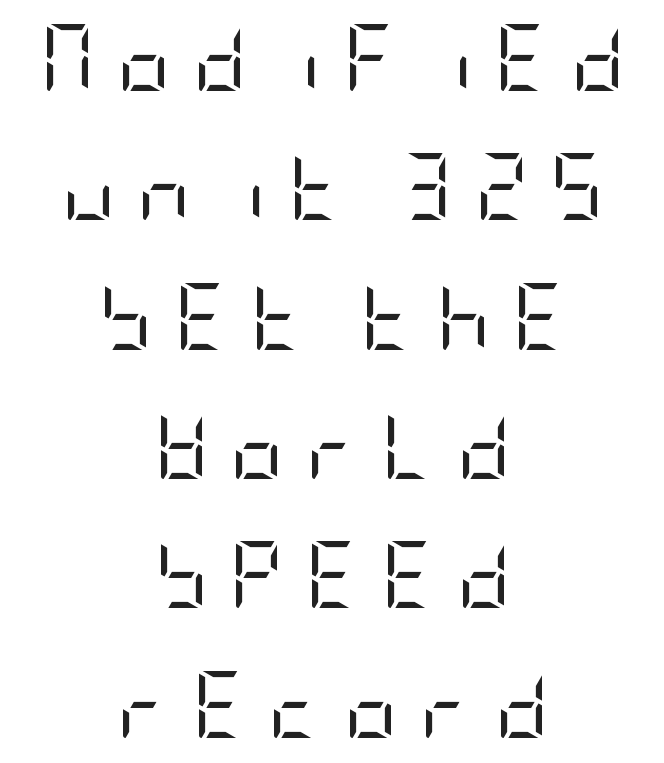
Q: Is the text bold? A: No.
Q: Is the text italic (slanted)? A: No, it is upright.
Q: Is the typeface a serif or a sans-serif typeface? A: Sans-serif.
Q: Is the text underlined? A: No.
Q: How is the paragraph aligned? A: Centered.
Q: Is the spacing between letters normal or unusually wide? A: Unusually wide.
Q: Is the spacing between lines tight, normal or loose? A: Loose.
Q: Width (condensed, normal, or wide)? A: Condensed.
Q: Stroke contrast? A: Low.
Q: x-height? A: Large.
